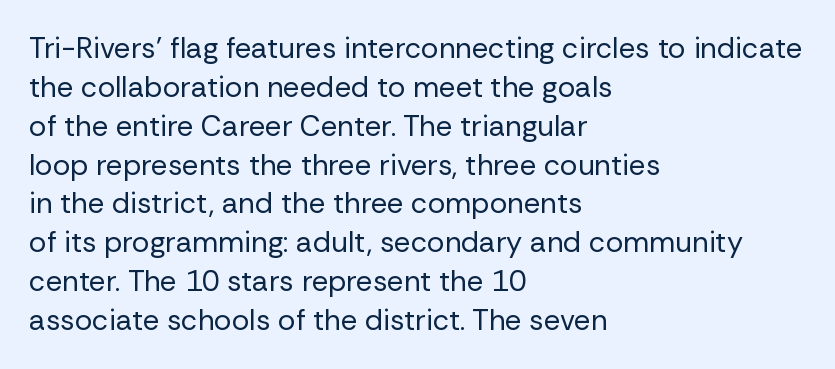
The image shows 29 px regular-weight sans-serif type, upright; set left-aligned, normal line spacing (1.34x), normal letter spacing, not underlined; low stroke contrast and a medium x-height.
